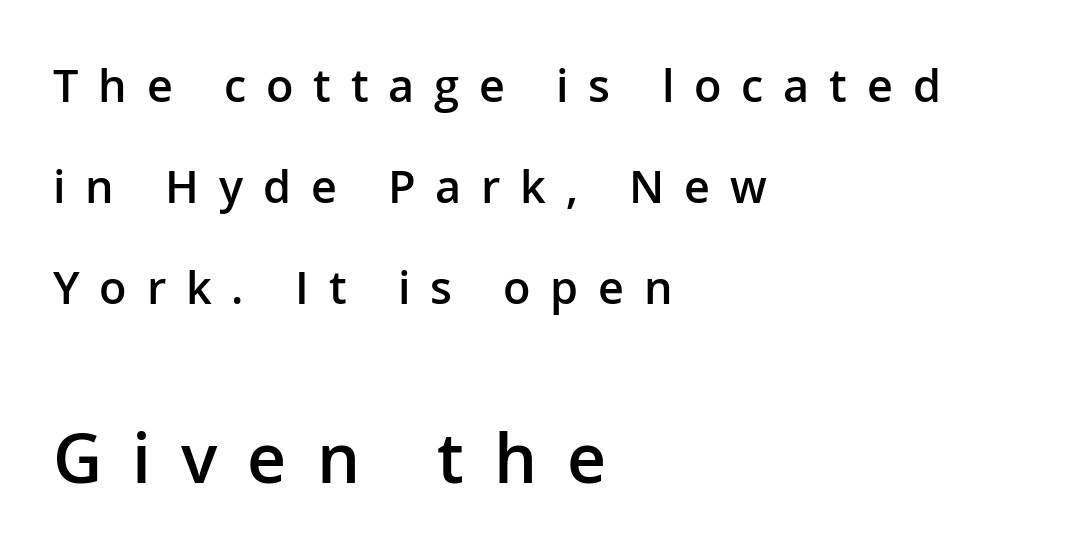
Q: Is the text bold? A: Semi-bold.
Q: Is the text italic (slanted)? A: No, it is upright.
Q: Is the typeface a serif or a sans-serif typeface? A: Sans-serif.
Q: Is the text underlined? A: No.
Q: How is the paragraph aligned? A: Left-aligned.
Q: Is the spacing between letters normal or unusually wide? A: Unusually wide.
Q: Is the spacing between lines tight, normal or loose? A: Loose.
Q: Which block of text is set in a larger size, the first (top) or the second (bottom)? A: The second (bottom) one.
Q: Width (condensed, normal, or wide)? A: Normal.
Q: Stroke contrast? A: Low.
Q: x-height? A: Medium.
Q: Monospaced? A: No.
